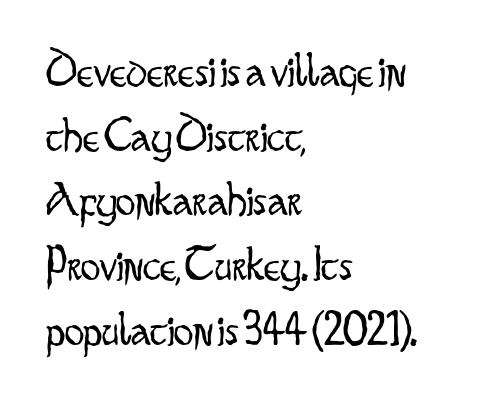
The image shows 49 px light, condensed sans-serif type, upright; set left-aligned, normal line spacing (1.32x), normal letter spacing, not underlined; low stroke contrast and a small x-height.
